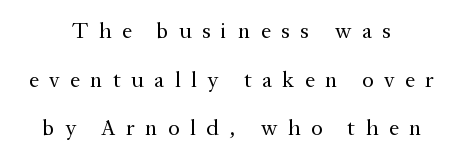
The compositor balanced each line on the midline. A bare baseline throughout the passage. The weight would be labelled regular, book, light, or lighter still. Tracking here is generous; glyphs stand well apart from one another. Every stem runs plumb, perpendicular to the baseline. The rendering uses a large line-height, opening up the rows.
